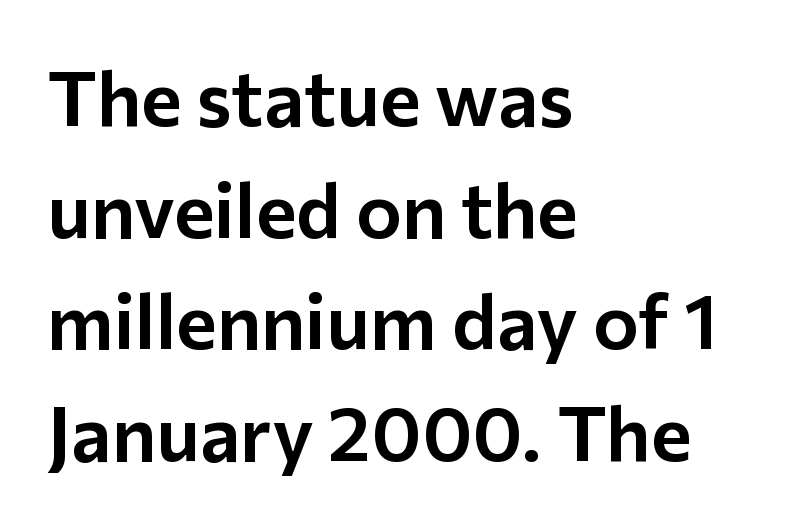
The paragraph has a hard left edge and a soft right edge. Note the varied advance widths — an 'i' is clearly narrower than an 'm'. I'd call this a sans setting — the letters go barefoot. Clear beneath every line of the passage. A typesetter would call this zero additional tracking. This sample uses an upright cut, with every glyph sitting square on the baseline.
